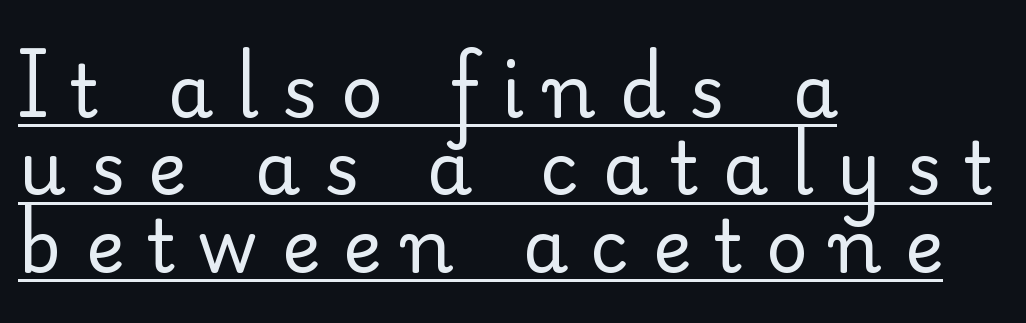
Line starts are locked; line ends wander. The characters display serif detailing at their extremities. A baseline rule has been typeset under these characters. This sample trades vertical openness for compactness between lines. Is the type heavy? It reads as light-to-regular instead. The line texture is sparse and dotted thanks to wide tracking.
